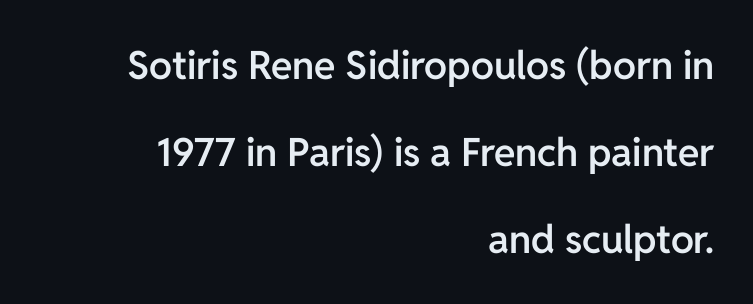
Caption: standard tracking, unaltered. Stems and bowls a touch heavier than normal — semibold. A typesetter would label this face a sans. The vertical gap from one line to the next is large.
